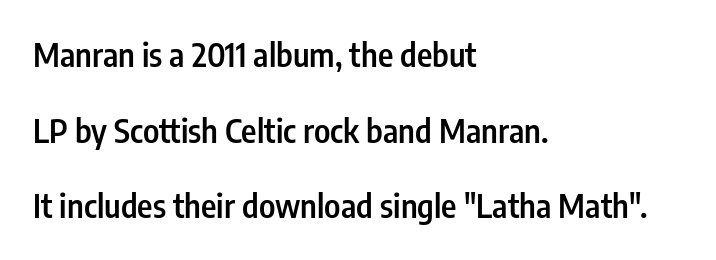
Q: Is the text bold? A: Semi-bold.
Q: Is the text italic (slanted)? A: No, it is upright.
Q: Is the typeface a serif or a sans-serif typeface? A: Sans-serif.
Q: Is the text underlined? A: No.
Q: How is the paragraph aligned? A: Left-aligned.
Q: Is the spacing between letters normal or unusually wide? A: Normal.
Q: Is the spacing between lines tight, normal or loose? A: Loose.
Q: Width (condensed, normal, or wide)? A: Condensed.
Q: Stroke contrast? A: Low.
Q: x-height? A: Medium.
Q: Monospaced? A: No.
